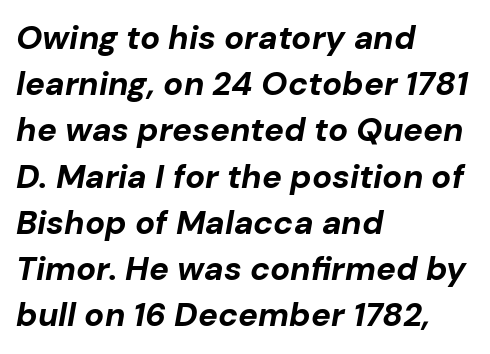
Q: Is the text bold? A: Yes.
Q: Is the text italic (slanted)? A: Yes, it leans right by about 10 degrees.
Q: Is the text underlined? A: No.
Q: How is the paragraph aligned? A: Left-aligned.
Q: Is the spacing between letters normal or unusually wide? A: Normal.
Q: Is the spacing between lines tight, normal or loose? A: Normal.
Q: Width (condensed, normal, or wide)? A: Normal.
Q: Stroke contrast? A: Low.
Q: x-height? A: Medium.
Q: Monospaced? A: No.
